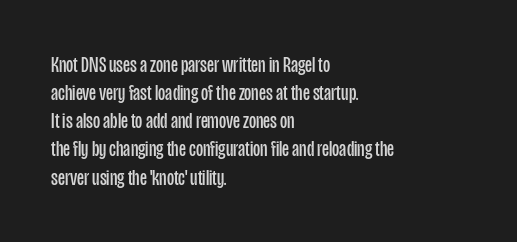
Q: Is the text bold? A: No.
Q: Is the text italic (slanted)? A: No, it is upright.
Q: Is the text underlined? A: No.
Q: How is the paragraph aligned? A: Left-aligned.
Q: Is the spacing between letters normal or unusually wide? A: Normal.
Q: Is the spacing between lines tight, normal or loose? A: Normal.
